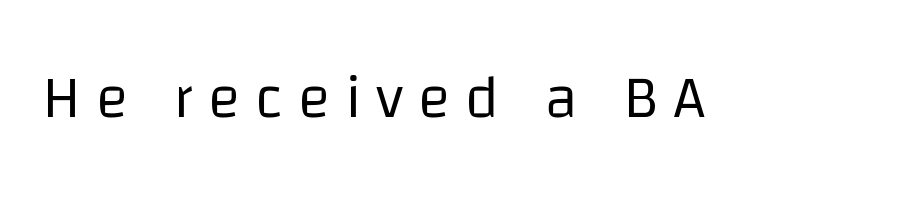
{"serif": "no", "italic": "no", "bold": "no", "weight": "regular", "width": "normal", "stroke_contrast": "low", "x_height": "large", "monospaced": "no", "underline": "no", "letter_spacing": "wide", "letter_spacing_em": 0.24, "glyph_px": 61}
